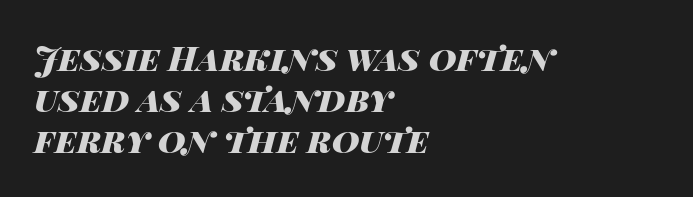
Q: Is the text bold? A: Yes.
Q: Is the text italic (slanted)? A: Yes, it leans right by about 14 degrees.
Q: Is the text underlined? A: No.
Q: How is the paragraph aligned? A: Left-aligned.
Q: Is the spacing between letters normal or unusually wide? A: Normal.
Q: Width (condensed, normal, or wide)? A: Wide.
Q: Stroke contrast? A: High.
Q: x-height? A: Large.
Q: Monospaced? A: No.
